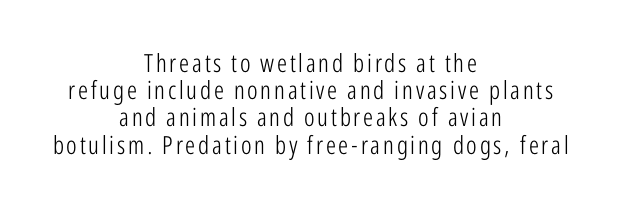
The image shows 25 px text type, upright; set centered, tight line spacing (1.09x), not underlined.
